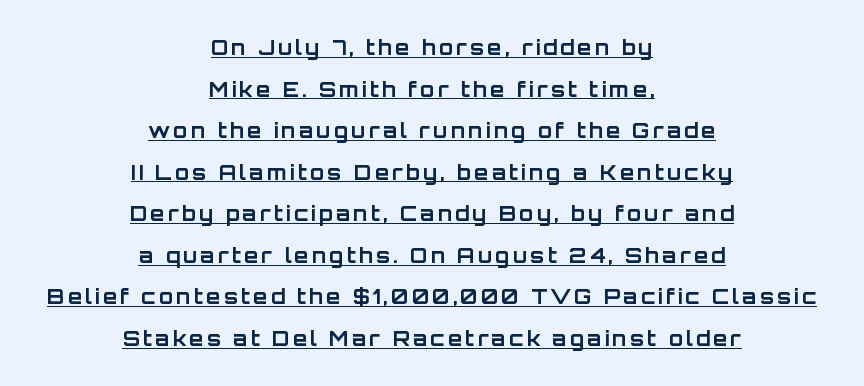
{"italic": "no", "bold": "yes", "underline": "yes", "align": "center", "line_spacing": "loose", "line_spacing_ratio": 1.98, "glyph_px": 21}
